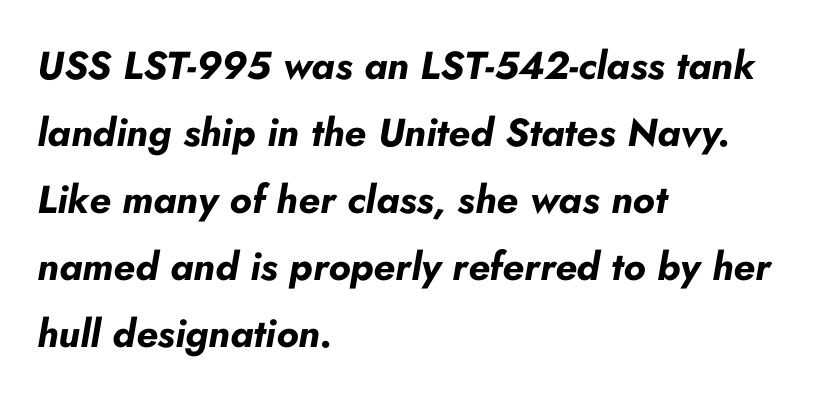
{"italic": "yes", "lean": "right", "slant_degrees": 10, "bold": "yes", "weight": "bold", "width": "normal", "stroke_contrast": "low", "x_height": "small", "monospaced": "no", "underline": "no", "align": "left", "line_spacing_ratio": 1.72, "letter_spacing": "normal", "letter_spacing_em": 0.0, "glyph_px": 39}
